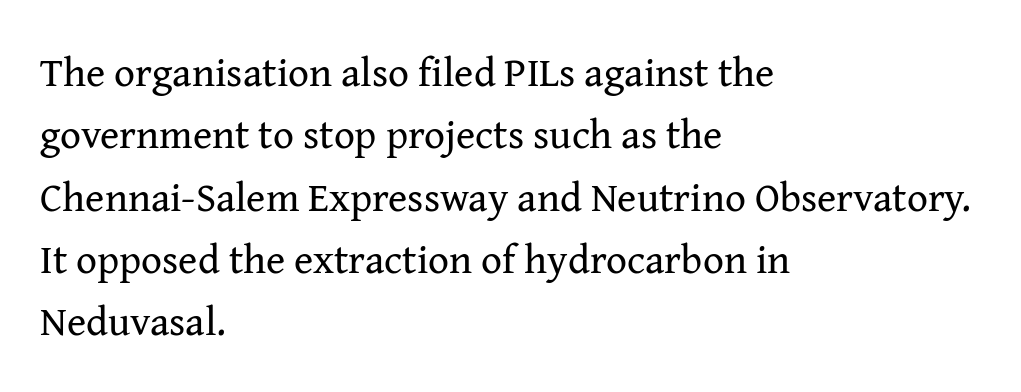
The type is set solid horizontally, with unmodified tracking. All the whitespace from short lines collects on the right. Lines of text with bare space underneath. When letters stand straight like this, we call the style roman or upright.
